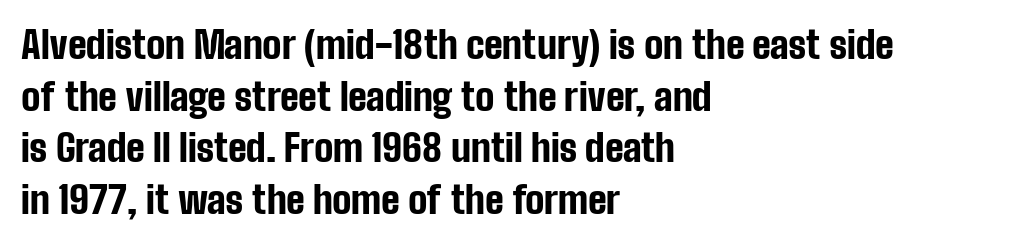
Q: Is the text bold? A: Yes.
Q: Is the text italic (slanted)? A: No, it is upright.
Q: Is the typeface a serif or a sans-serif typeface? A: Sans-serif.
Q: Is the text underlined? A: No.
Q: How is the paragraph aligned? A: Left-aligned.
Q: Is the spacing between letters normal or unusually wide? A: Normal.
Q: Is the spacing between lines tight, normal or loose? A: Normal.
Q: Width (condensed, normal, or wide)? A: Condensed.
Q: Stroke contrast? A: Low.
Q: x-height? A: Medium.
Q: Monospaced? A: No.
